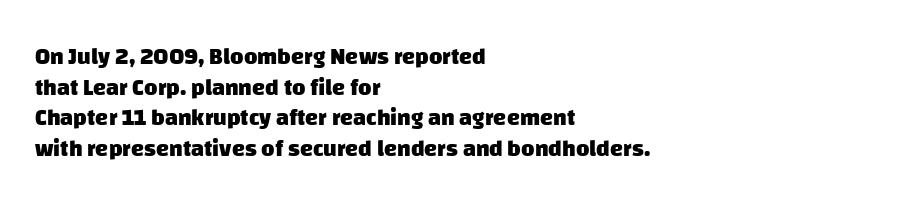
{"bold": "yes", "underline": "no", "align": "left", "line_spacing": "normal", "line_spacing_ratio": 1.33, "letter_spacing": "normal", "letter_spacing_em": 0.0, "glyph_px": 23}
